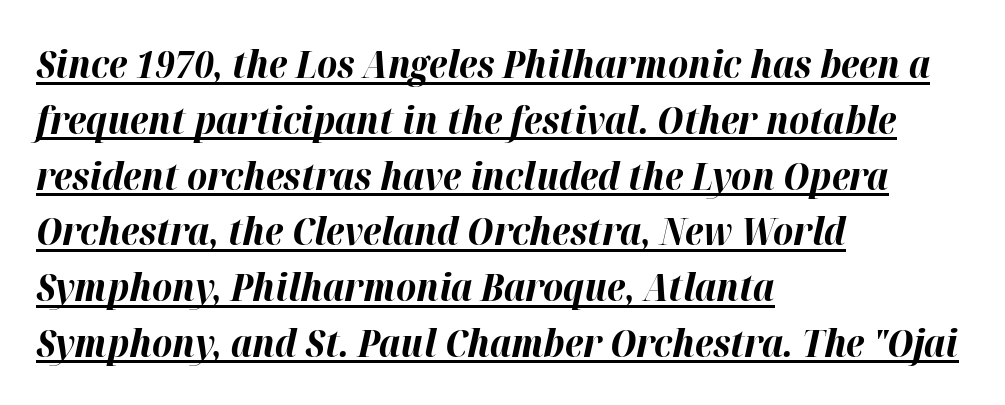
The image shows 39 px bold type, italic (leaning right); set left-aligned, normal line spacing (1.43x), normal letter spacing, underlined; high stroke contrast and a medium x-height.
